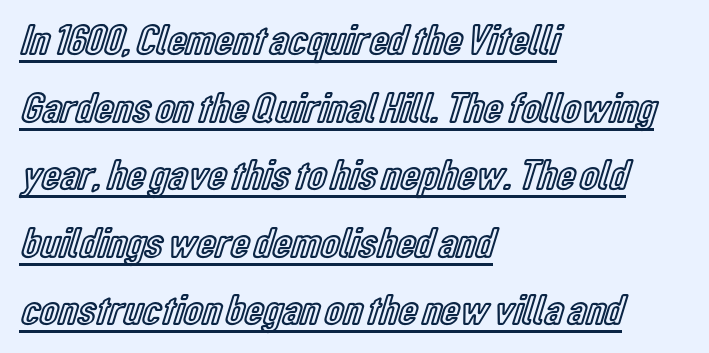
Q: Is the text italic (slanted)? A: Yes.
Q: Is the text underlined? A: Yes.
Q: How is the paragraph aligned? A: Left-aligned.
Q: Is the spacing between letters normal or unusually wide? A: Normal.
Q: Is the spacing between lines tight, normal or loose? A: Normal.
Q: Width (condensed, normal, or wide)? A: Condensed.
Q: x-height? A: Medium.
Q: Monospaced? A: No.
